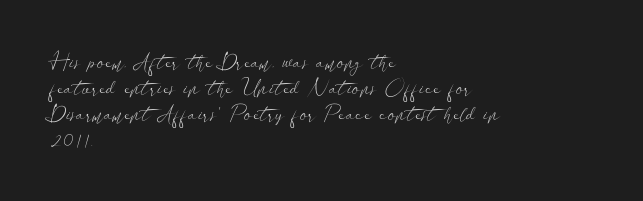
{"bold": "no", "underline": "no", "align": "left", "line_spacing_ratio": 1.24, "letter_spacing": "normal", "letter_spacing_em": 0.0, "glyph_px": 21}
